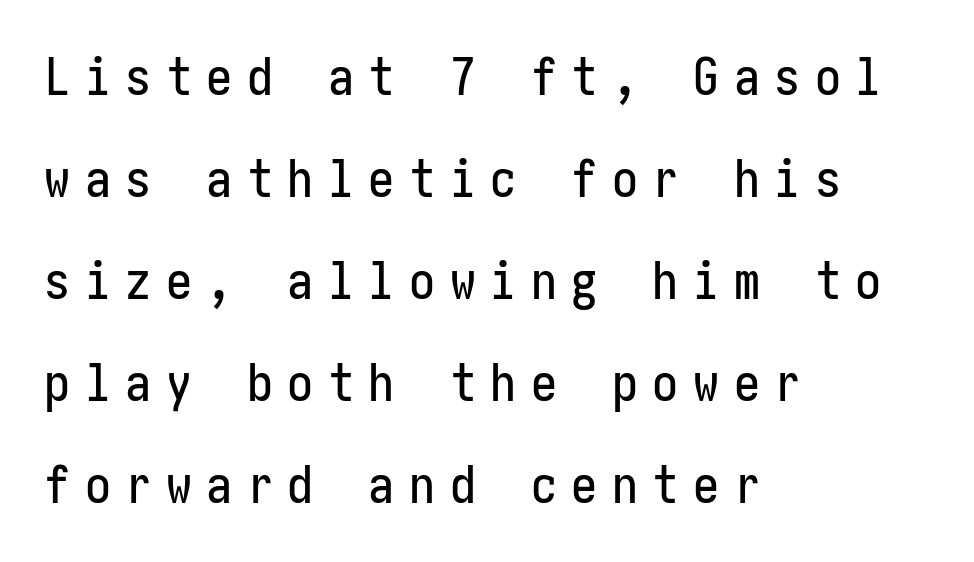
The image shows 52 px condensed sans-serif type, upright; set left-aligned, loose line spacing (1.96x), unusually wide letter spacing (+0.28 em), not underlined; low stroke contrast and a medium x-height.
